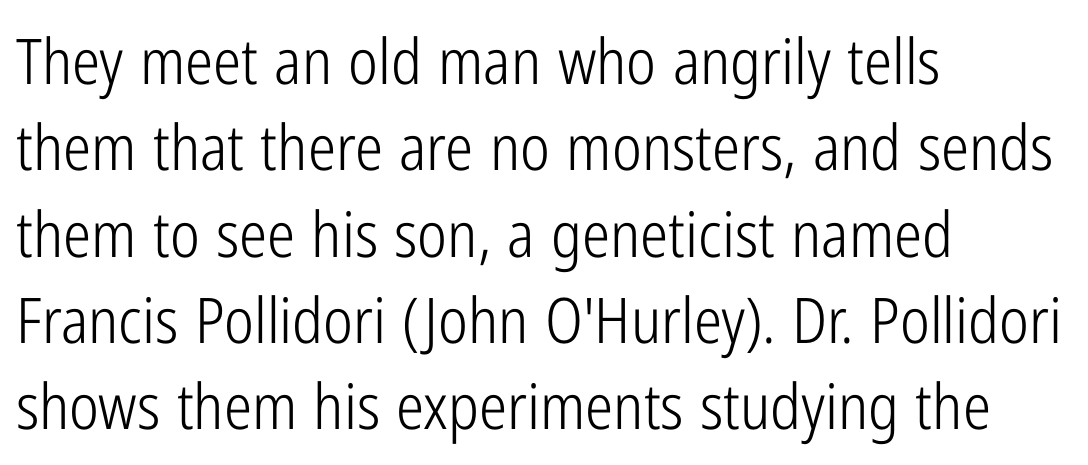
{"serif": "no", "italic": "no", "bold": "no", "weight": "light", "width": "condensed", "stroke_contrast": "low", "x_height": "medium", "monospaced": "no", "underline": "no", "align": "left", "line_spacing": "normal", "line_spacing_ratio": 1.37, "letter_spacing": "normal", "letter_spacing_em": 0.0, "glyph_px": 63}
